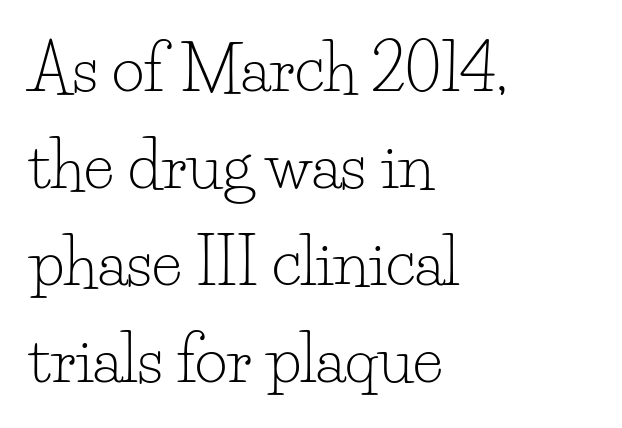
{"serif": "yes", "italic": "no", "bold": "no", "weight": "light", "width": "normal", "stroke_contrast": "low", "x_height": "small", "monospaced": "no", "underline": "no", "align": "left", "line_spacing": "normal", "line_spacing_ratio": 1.54, "letter_spacing": "normal", "letter_spacing_em": 0.0, "glyph_px": 63}
